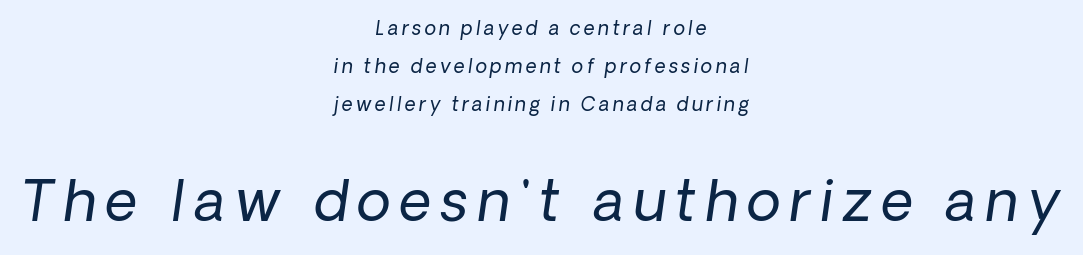
Q: Is the text bold? A: No.
Q: Is the text italic (slanted)? A: Yes, it leans right by about 8 degrees.
Q: Is the text underlined? A: No.
Q: How is the paragraph aligned? A: Centered.
Q: Is the spacing between lines tight, normal or loose? A: Loose.
Q: Which block of text is set in a larger size, the first (top) or the second (bottom)? A: The second (bottom) one.
Q: Width (condensed, normal, or wide)? A: Normal.
Q: Stroke contrast? A: Low.
Q: x-height? A: Medium.
Q: Monospaced? A: No.
